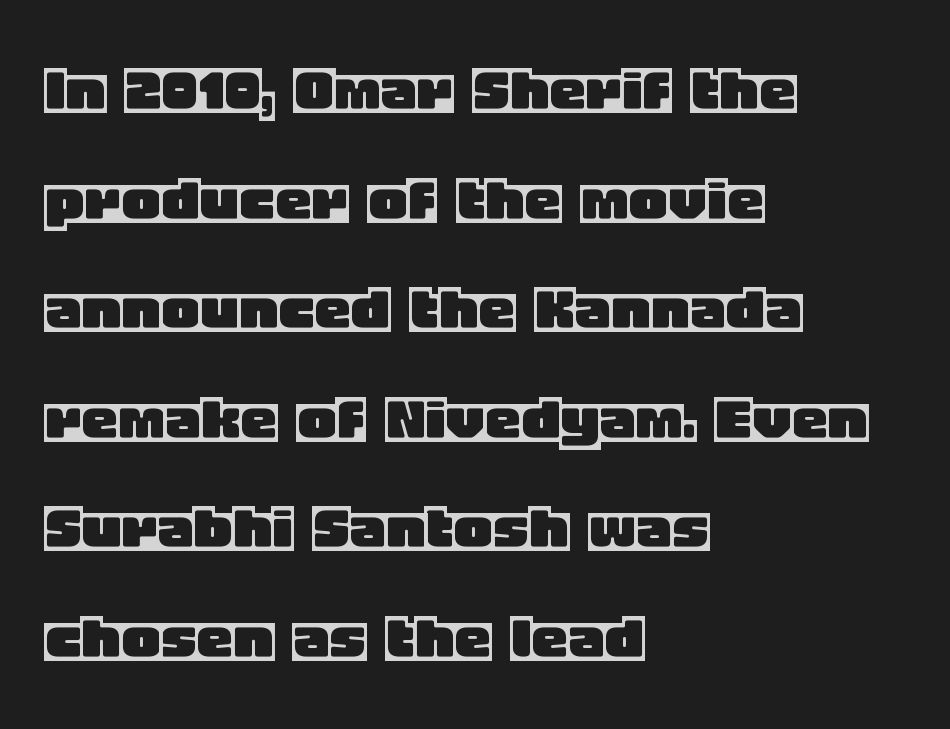
The image shows 74 px text type, upright; set left-aligned, normal line spacing (1.48x), normal letter spacing, not underlined; a large x-height.
